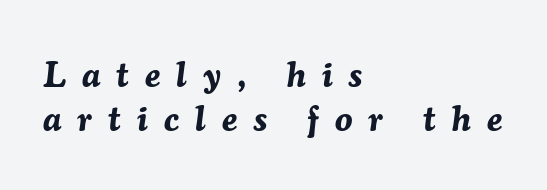
{"italic": "yes", "lean": "right", "slant_degrees": 7, "bold": "yes", "weight": "bold", "width": "normal", "stroke_contrast": "medium", "x_height": "medium", "monospaced": "no", "underline": "no", "align": "left", "line_spacing": "normal", "line_spacing_ratio": 1.27, "letter_spacing": "wide", "letter_spacing_em": 0.46, "glyph_px": 35}
